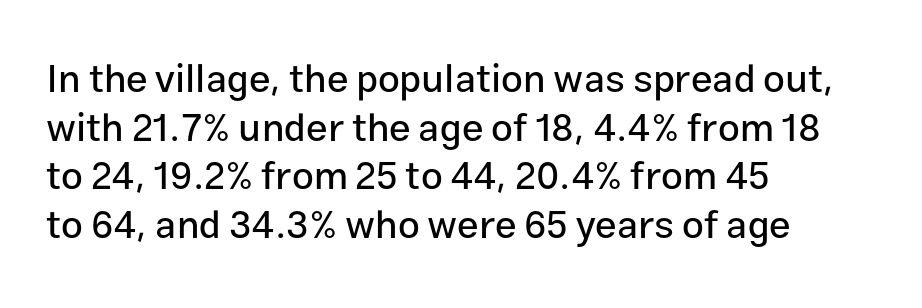
The image shows 39 px sans-serif type, upright; set left-aligned, normal line spacing (1.25x), normal letter spacing, not underlined; low stroke contrast and a medium x-height.
